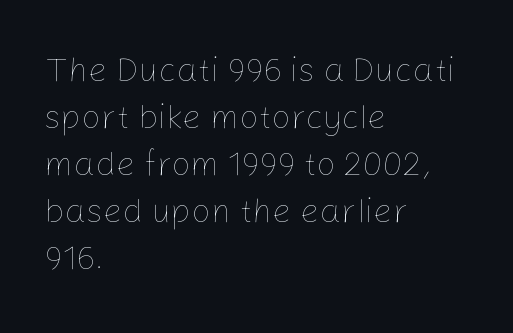
Q: Is the text bold? A: No.
Q: Is the text italic (slanted)? A: No, it is upright.
Q: Is the text underlined? A: No.
Q: How is the paragraph aligned? A: Left-aligned.
Q: Is the spacing between letters normal or unusually wide? A: Normal.
Q: Is the spacing between lines tight, normal or loose? A: Normal.
Q: Width (condensed, normal, or wide)? A: Normal.
Q: Stroke contrast? A: Low.
Q: x-height? A: Medium.
Q: Monospaced? A: No.
